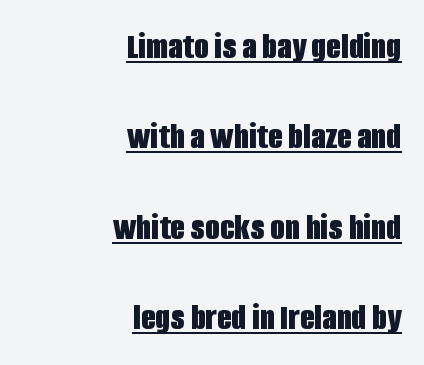
The block of text is sparse from top to bottom, with ample space between rows. These words are printed bold, with thick strokes throughout. The type sits square on the baseline with zero lean. The paragraph shown leans on its right margin. The designer went with a sans here, leaving each stem footless. The rendering uses the underline text-decoration.
